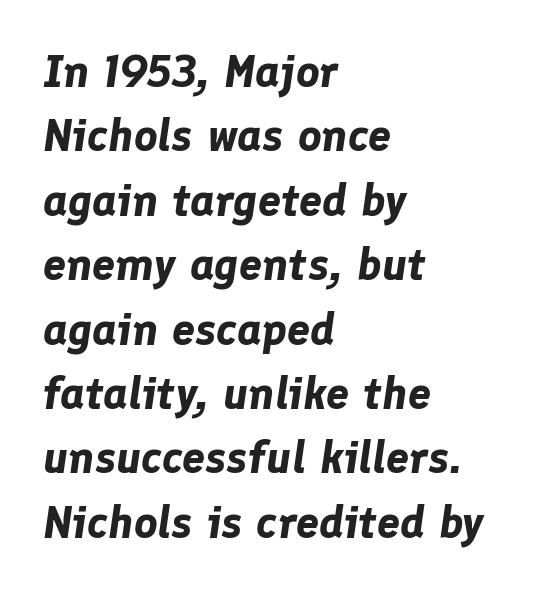
The image shows 46 px bold type, italic (leaning right); set left-aligned, normal line spacing (1.4x), normal letter spacing, not underlined; low stroke contrast and a medium x-height.
